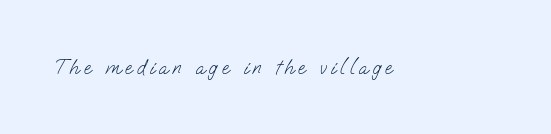
{"bold": "no", "underline": "no", "letter_spacing": "wide", "letter_spacing_em": 0.2, "glyph_px": 21}
